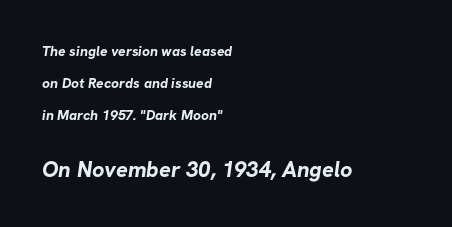
Q: Is the text bold? A: Yes.
Q: Is the text underlined? A: No.
Q: How is the paragraph aligned? A: Left-aligned.
Q: Is the spacing between letters normal or unusually wide? A: Normal.
Q: Is the spacing between lines tight, normal or loose? A: Loose.
Q: Which block of text is set in a larger size, the first (top) or the second (bottom)? A: The second (bottom) one.
